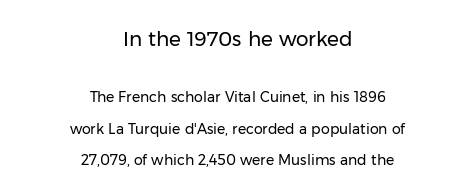
{"italic": "no", "bold": "no", "underline": "no", "align": "center", "line_spacing": "loose", "line_spacing_ratio": 2.28, "letter_spacing": "normal", "letter_spacing_em": 0.0, "larger_block": "first", "size_ratio": 1.43, "glyph_px": 20}
